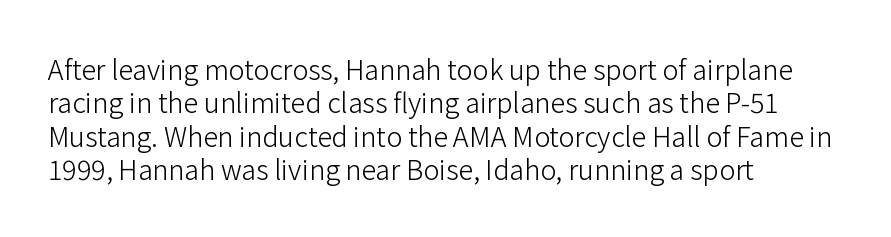
No letter is thick-stroked: the sample isn't bold. This rendering leaves character spacing at its baseline value. A bare baseline throughout the passage. Line beginnings align vertically; line endings do not. This sample uses an upright cut, with every glyph sitting square on the baseline.
